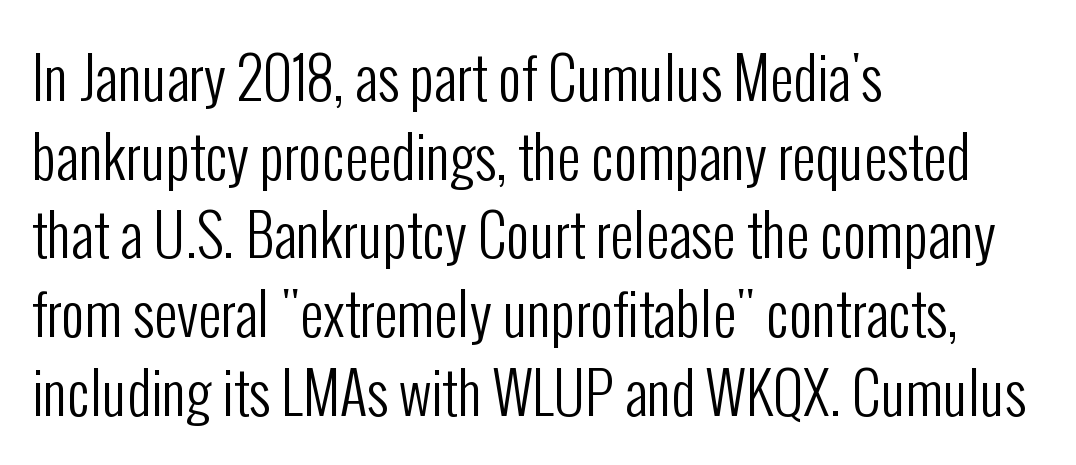
The image shows 57 px regular-weight, condensed sans-serif type, upright; set left-aligned, normal line spacing (1.38x), normal letter spacing, not underlined; low stroke contrast and a medium x-height.
